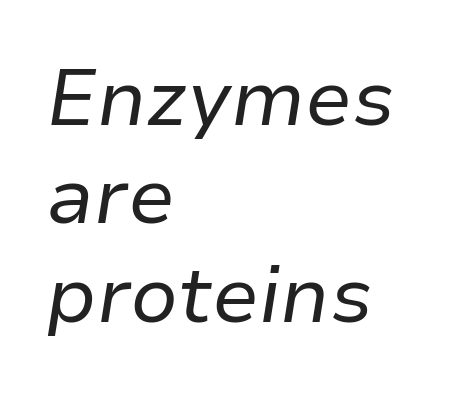
Q: Is the text bold? A: No.
Q: Is the text italic (slanted)? A: Yes, it leans right by about 9 degrees.
Q: Is the text underlined? A: No.
Q: How is the paragraph aligned? A: Left-aligned.
Q: Is the spacing between letters normal or unusually wide? A: Normal.
Q: Is the spacing between lines tight, normal or loose? A: Normal.
Q: Width (condensed, normal, or wide)? A: Normal.
Q: Stroke contrast? A: Low.
Q: x-height? A: Medium.
Q: Monospaced? A: No.
